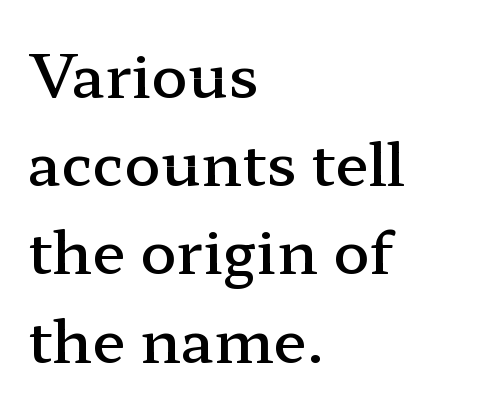
Q: Is the text bold? A: Semi-bold.
Q: Is the text italic (slanted)? A: No, it is upright.
Q: Is the typeface a serif or a sans-serif typeface? A: Serif.
Q: Is the text underlined? A: No.
Q: How is the paragraph aligned? A: Left-aligned.
Q: Is the spacing between letters normal or unusually wide? A: Normal.
Q: Is the spacing between lines tight, normal or loose? A: Normal.
Q: Width (condensed, normal, or wide)? A: Wide.
Q: Stroke contrast? A: Low.
Q: x-height? A: Medium.
Q: Monospaced? A: No.
